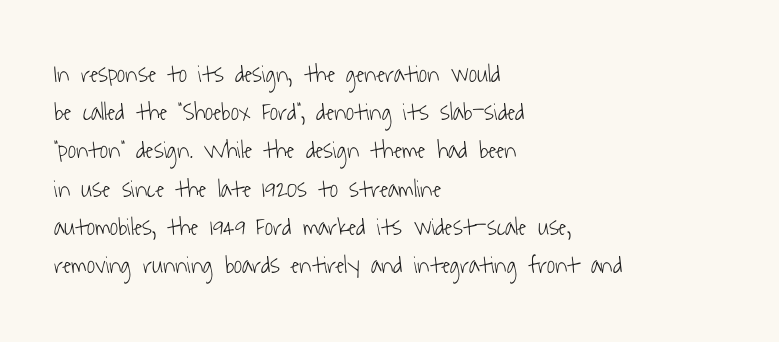
Every row of glyphs begins at an identical x-position on the left. The designer left line spacing at the default. No extra ink here — the face is not bold. Short note: letters normally spaced. The area under the type is left untouched.
